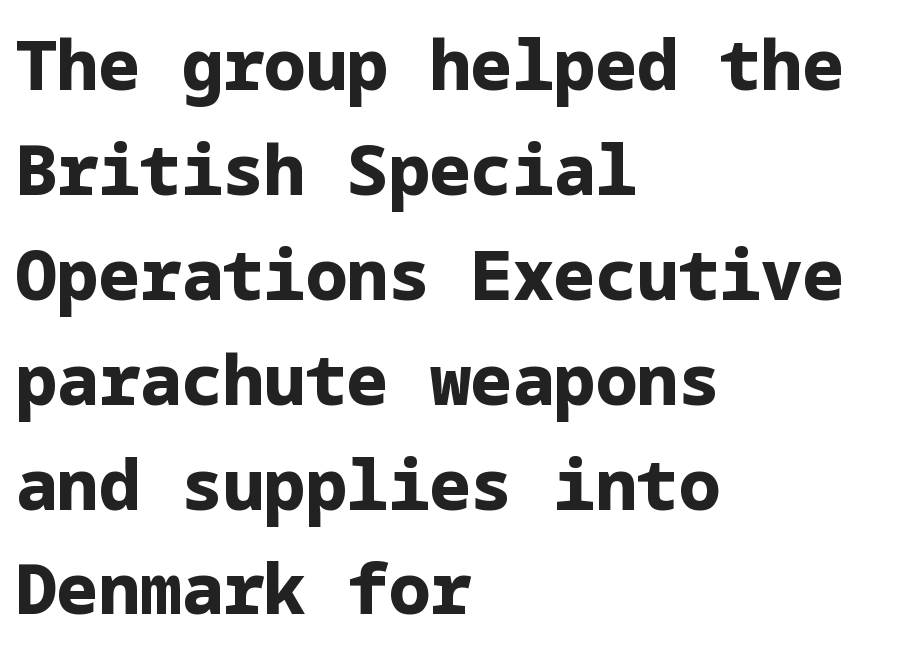
Q: Is the text bold? A: Yes.
Q: Is the text italic (slanted)? A: No, it is upright.
Q: Is the typeface a serif or a sans-serif typeface? A: Sans-serif.
Q: Is the text underlined? A: No.
Q: How is the paragraph aligned? A: Left-aligned.
Q: Is the spacing between letters normal or unusually wide? A: Normal.
Q: Is the spacing between lines tight, normal or loose? A: Normal.
Q: Width (condensed, normal, or wide)? A: Normal.
Q: Stroke contrast? A: Low.
Q: x-height? A: Medium.
